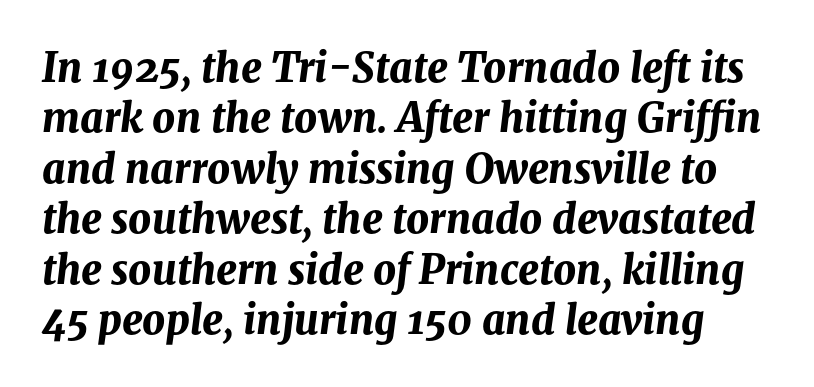
Q: Is the text bold? A: Yes.
Q: Is the text italic (slanted)? A: Yes, it leans right by about 8 degrees.
Q: Is the text underlined? A: No.
Q: Is the spacing between letters normal or unusually wide? A: Normal.
Q: Is the spacing between lines tight, normal or loose? A: Normal.
Q: Width (condensed, normal, or wide)? A: Normal.
Q: Stroke contrast? A: Medium.
Q: x-height? A: Medium.
Q: Monospaced? A: No.
